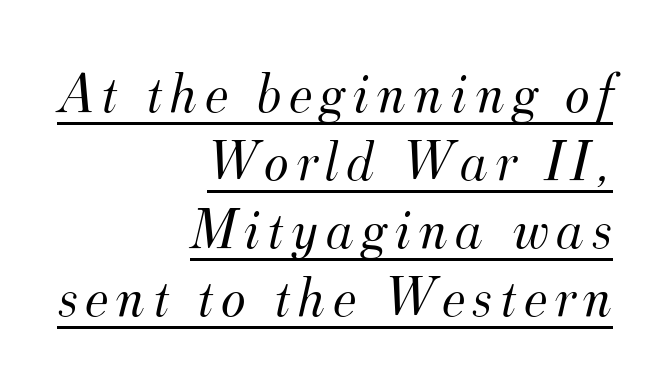
{"serif": "yes", "italic": "yes", "lean": "right", "slant_degrees": 12, "bold": "no", "weight": "light", "width": "normal", "stroke_contrast": "medium", "x_height": "small", "monospaced": "no", "underline": "yes", "align": "right", "line_spacing": "tight", "line_spacing_ratio": 1.15, "glyph_px": 59}
